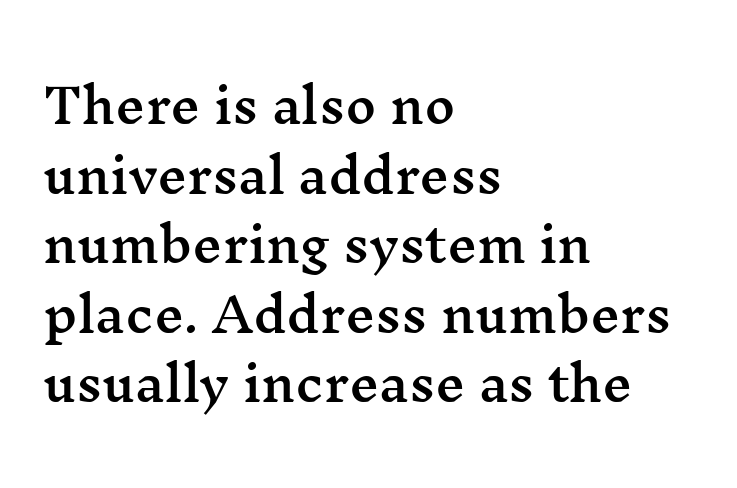
These lines were composed using upright roman letters. Descenders hang freely into open space. A typesetter would label this face a serif. A classic flush-left, rag-right setting is used for this passage. Each letter keeps its own natural width here, so spacing adapts to shape.
